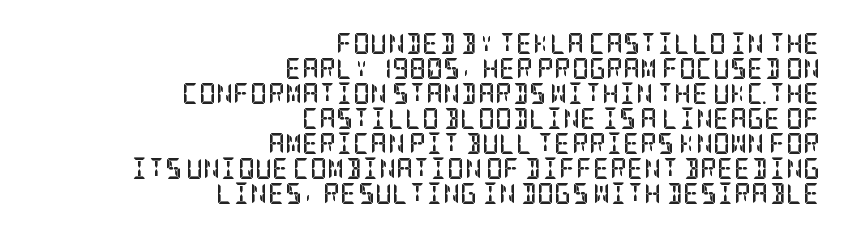
{"italic": "no", "bold": "yes", "underline": "no", "align": "right", "line_spacing_ratio": 1.19, "letter_spacing": "normal", "letter_spacing_em": 0.0, "glyph_px": 21}
